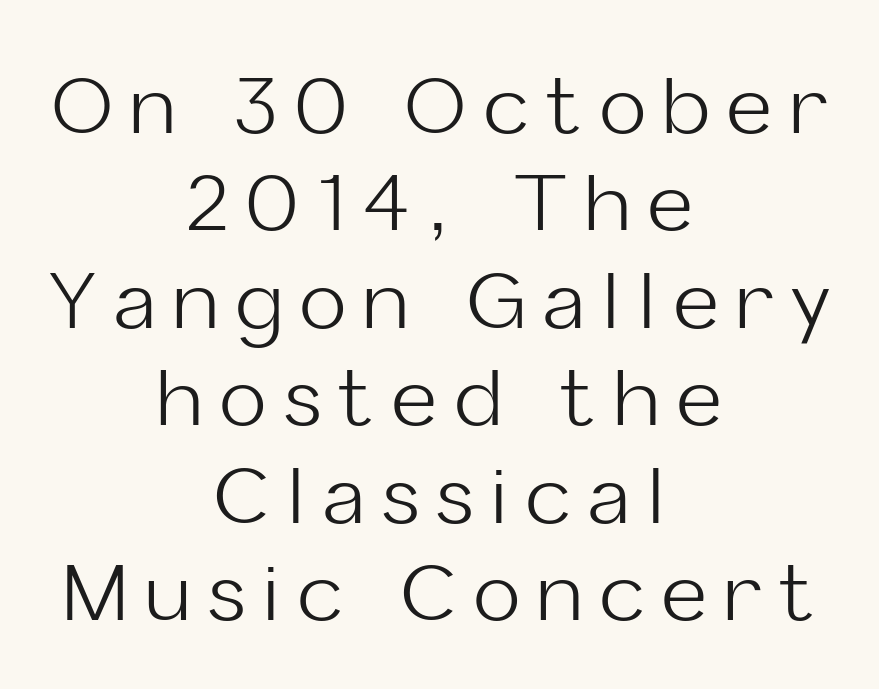
No heavy texture on the line: the type isn't bold. The leading is moderate, giving the passage an even texture. Classification — sans serif. Does extra space separate the letters? Yes, quite a lot of it. The setting favours the middle, as headings and verse often do.
